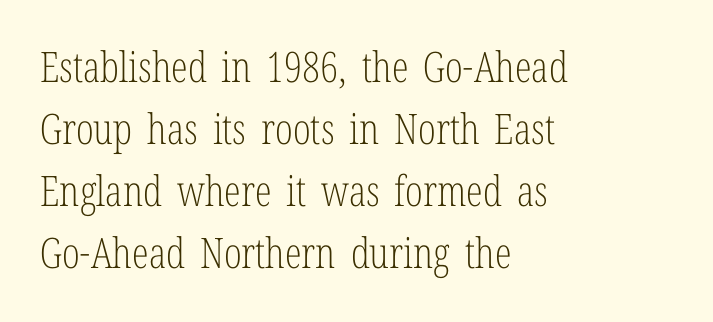
The image shows 42 px light, condensed serif type, upright; set left-aligned, normal line spacing (1.48x), normal letter spacing, not underlined; low stroke contrast and a medium x-height.
